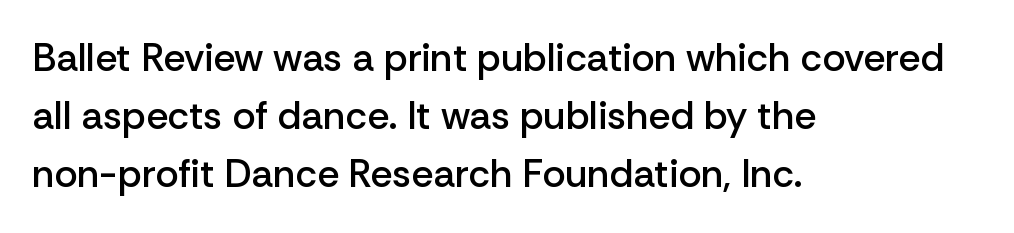
Q: Is the text bold? A: Semi-bold.
Q: Is the text italic (slanted)? A: No, it is upright.
Q: Is the typeface a serif or a sans-serif typeface? A: Sans-serif.
Q: Is the text underlined? A: No.
Q: How is the paragraph aligned? A: Left-aligned.
Q: Is the spacing between letters normal or unusually wide? A: Normal.
Q: Is the spacing between lines tight, normal or loose? A: Normal.
Q: Width (condensed, normal, or wide)? A: Normal.
Q: Stroke contrast? A: Low.
Q: x-height? A: Medium.
Q: Monospaced? A: No.
